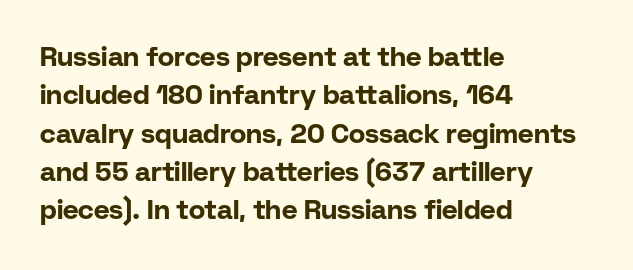
Glyph-to-glyph distance matches everyday printed text. Notice how thick the strokes are: this is what a full bold looks like. A normal amount of white space separates one row of letters from the next. Only glyphs here, with clear space below each row. Vertical strokes here are truly vertical.
